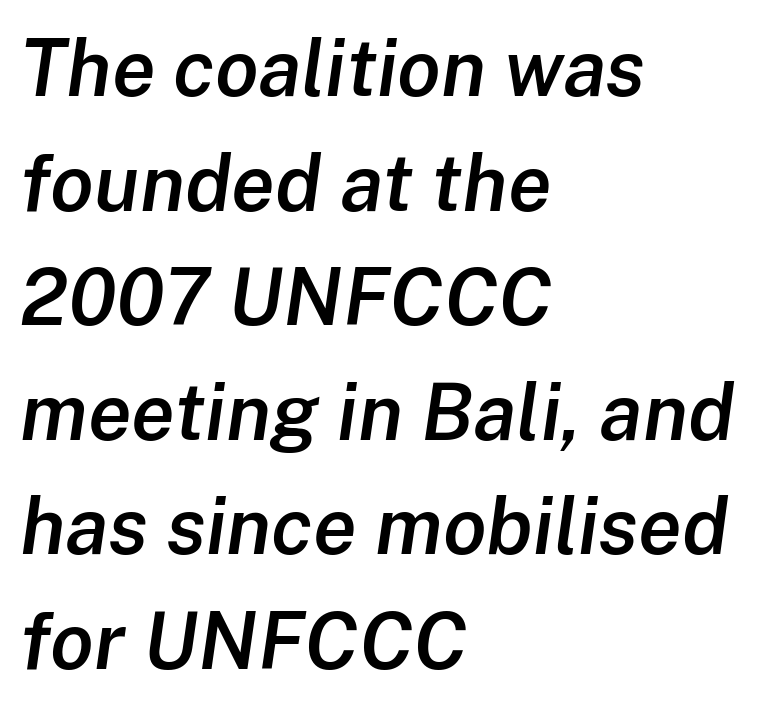
Is the letter spacing exaggerated? No — it looks like the ordinary default. Successive baselines arrive at the customary interval. A typesetter would mark this as italic. How heavy is the stroke? Medium-heavy — a semibold, shy of bold.
